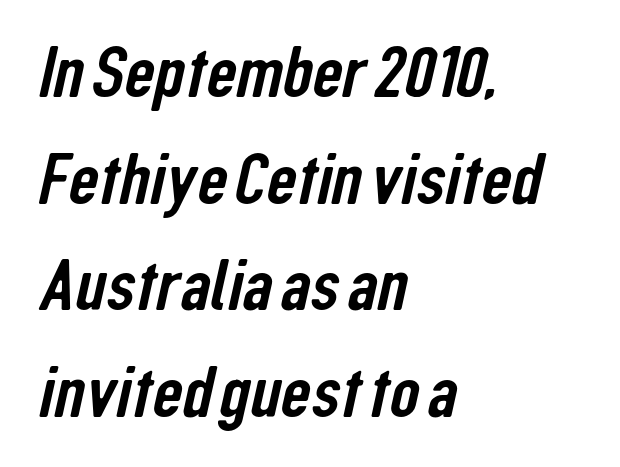
Q: Is the typeface a serif or a sans-serif typeface? A: Sans-serif.
Q: Is the text underlined? A: No.
Q: How is the paragraph aligned? A: Left-aligned.
Q: Is the spacing between letters normal or unusually wide? A: Normal.
Q: Is the spacing between lines tight, normal or loose? A: Normal.
Q: Width (condensed, normal, or wide)? A: Condensed.
Q: Stroke contrast? A: Low.
Q: x-height? A: Medium.
Q: Monospaced? A: No.
